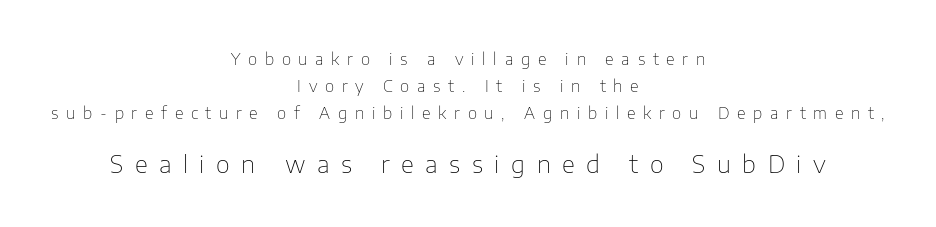
Q: Is the text bold? A: No.
Q: Is the text italic (slanted)? A: No, it is upright.
Q: Is the text underlined? A: No.
Q: How is the paragraph aligned? A: Centered.
Q: Is the spacing between letters normal or unusually wide? A: Unusually wide.
Q: Is the spacing between lines tight, normal or loose? A: Normal.
Q: Which block of text is set in a larger size, the first (top) or the second (bottom)? A: The second (bottom) one.
